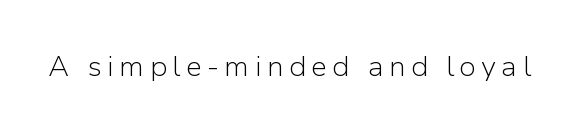
{"serif": "no", "italic": "no", "bold": "no", "weight": "light", "width": "normal", "stroke_contrast": "low", "x_height": "medium", "monospaced": "no", "underline": "no", "glyph_px": 29}
